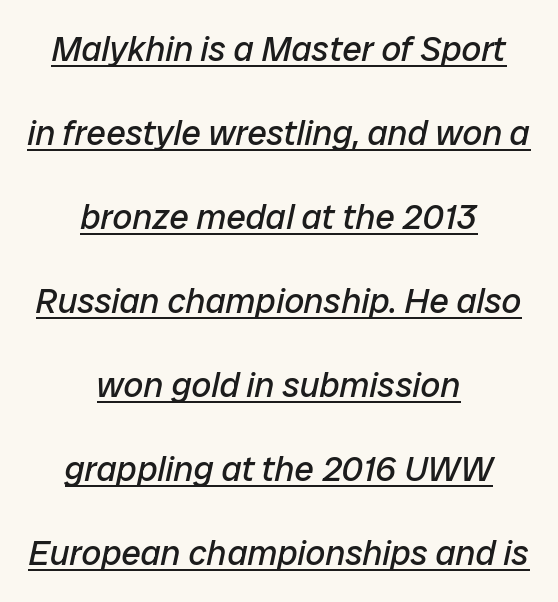
The image shows 35 px regular-weight type, italic (leaning right); set centered, loose line spacing (2.4x), normal letter spacing, underlined; low stroke contrast and a medium x-height.
